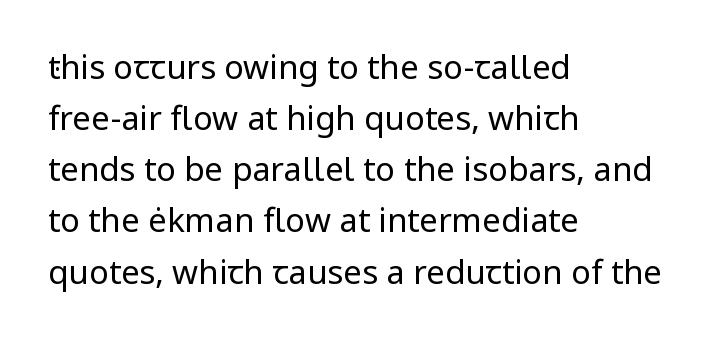
Q: Is the text bold? A: No.
Q: Is the text italic (slanted)? A: No, it is upright.
Q: Is the typeface a serif or a sans-serif typeface? A: Sans-serif.
Q: Is the text underlined? A: No.
Q: How is the paragraph aligned? A: Left-aligned.
Q: Is the spacing between letters normal or unusually wide? A: Normal.
Q: Is the spacing between lines tight, normal or loose? A: Normal.
Q: Width (condensed, normal, or wide)? A: Normal.
Q: Stroke contrast? A: Low.
Q: x-height? A: Medium.
Q: Monospaced? A: No.
